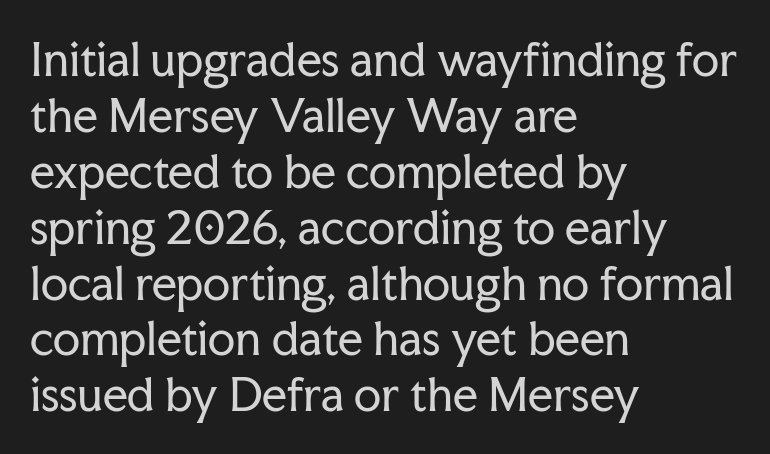
{"serif": "yes", "italic": "no", "bold": "no", "weight": "regular", "width": "normal", "stroke_contrast": "low", "x_height": "medium", "monospaced": "no", "underline": "no", "align": "left", "line_spacing": "normal", "line_spacing_ratio": 1.27, "letter_spacing": "normal", "letter_spacing_em": 0.0, "glyph_px": 44}
